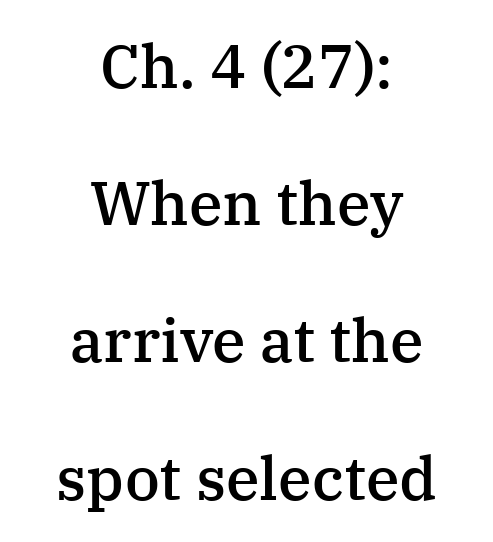
Q: Is the text bold? A: Semi-bold.
Q: Is the text italic (slanted)? A: No, it is upright.
Q: Is the typeface a serif or a sans-serif typeface? A: Serif.
Q: Is the text underlined? A: No.
Q: How is the paragraph aligned? A: Centered.
Q: Is the spacing between letters normal or unusually wide? A: Normal.
Q: Is the spacing between lines tight, normal or loose? A: Loose.
Q: Width (condensed, normal, or wide)? A: Normal.
Q: Stroke contrast? A: Medium.
Q: x-height? A: Medium.
Q: Monospaced? A: No.
